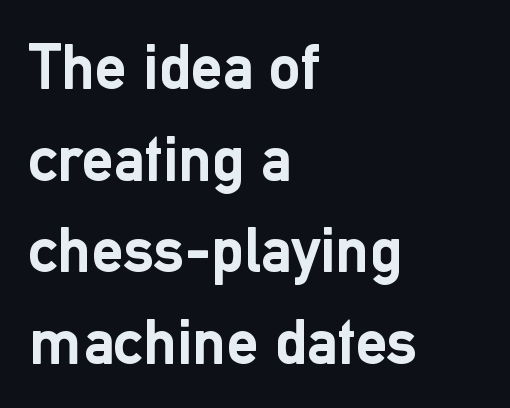
{"serif": "no", "italic": "no", "bold": "yes", "weight": "semibold", "width": "normal", "stroke_contrast": "low", "x_height": "medium", "monospaced": "no", "underline": "no", "align": "left", "line_spacing": "normal", "line_spacing_ratio": 1.43, "letter_spacing": "normal", "letter_spacing_em": 0.0, "glyph_px": 64}
